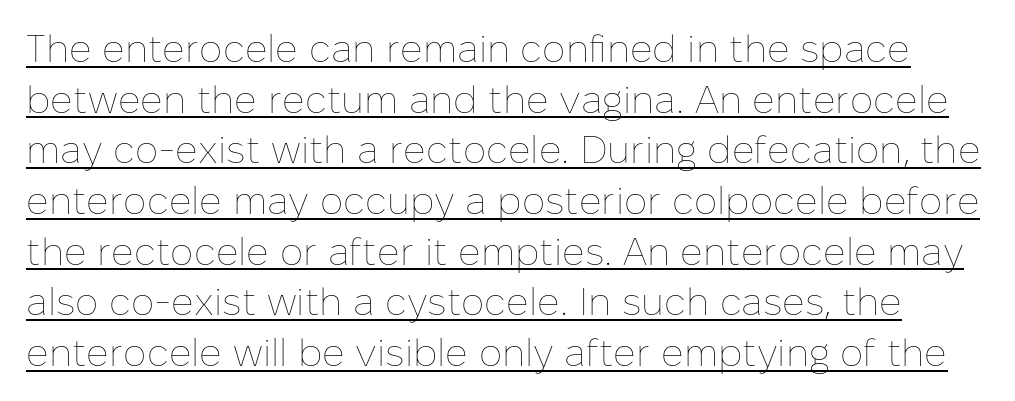
Q: Is the text bold? A: No.
Q: Is the text italic (slanted)? A: No, it is upright.
Q: Is the text underlined? A: Yes.
Q: Is the spacing between letters normal or unusually wide? A: Normal.
Q: Is the spacing between lines tight, normal or loose? A: Normal.
Q: Width (condensed, normal, or wide)? A: Normal.
Q: Stroke contrast? A: Low.
Q: x-height? A: Medium.
Q: Monospaced? A: No.
